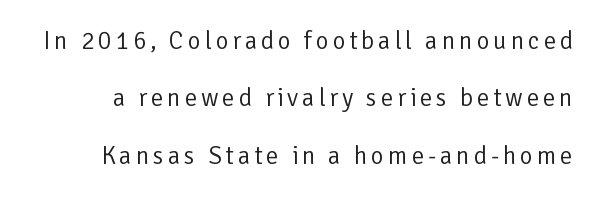
Q: Is the text bold? A: No.
Q: Is the text italic (slanted)? A: No, it is upright.
Q: Is the text underlined? A: No.
Q: Is the spacing between lines tight, normal or loose? A: Loose.
